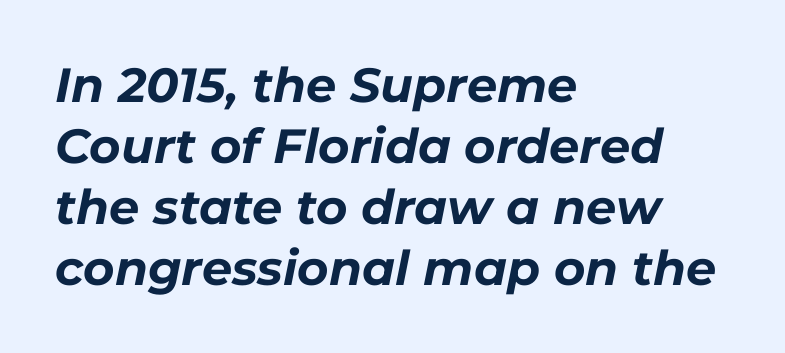
Q: Is the text bold? A: Yes.
Q: Is the text italic (slanted)? A: Yes, it leans right by about 11 degrees.
Q: Is the text underlined? A: No.
Q: How is the paragraph aligned? A: Left-aligned.
Q: Is the spacing between letters normal or unusually wide? A: Normal.
Q: Is the spacing between lines tight, normal or loose? A: Normal.
Q: Width (condensed, normal, or wide)? A: Normal.
Q: Stroke contrast? A: Low.
Q: x-height? A: Medium.
Q: Monospaced? A: No.
